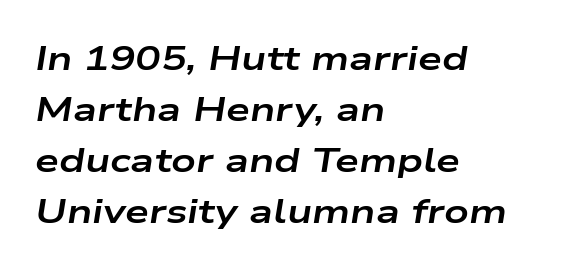
This sample has the flowing, uneven cadence of proportional lettering. Glyph-to-glyph distance matches everyday printed text. Beneath every word, the page is bare. Typeset ragged right — the left edge is the straight one. Students, this is bold: see how much ink each stroke carries.
